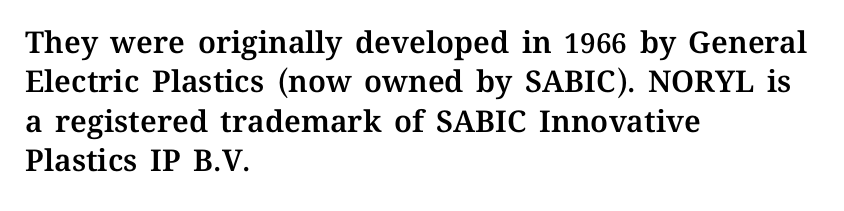
No italicization has been applied; the sample stays upright. Caption: standard tracking, unaltered. Quick note: underline off. Does the copy run flush right? No — it runs flush left. Rows of type keep a routine distance in the vertical direction.
